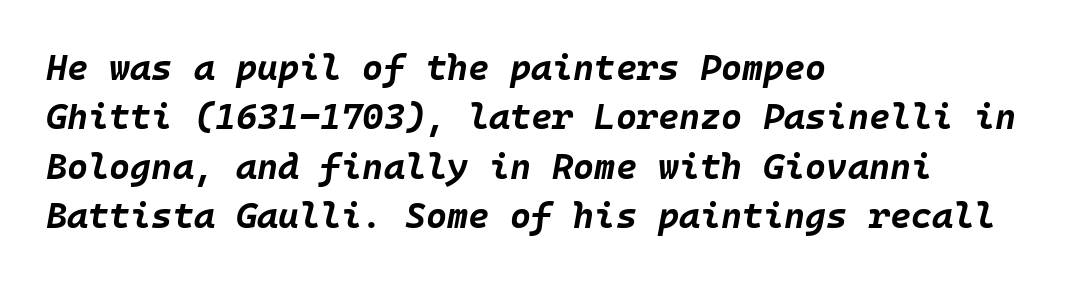
No extra tracking has been applied to these lines. A typesetter would mark this as italic. Words float on clear page, feet unadorned. Horizontal bands of white between lines are of average thickness. Does the weight exceed regular? Yes, all the way to bold.
